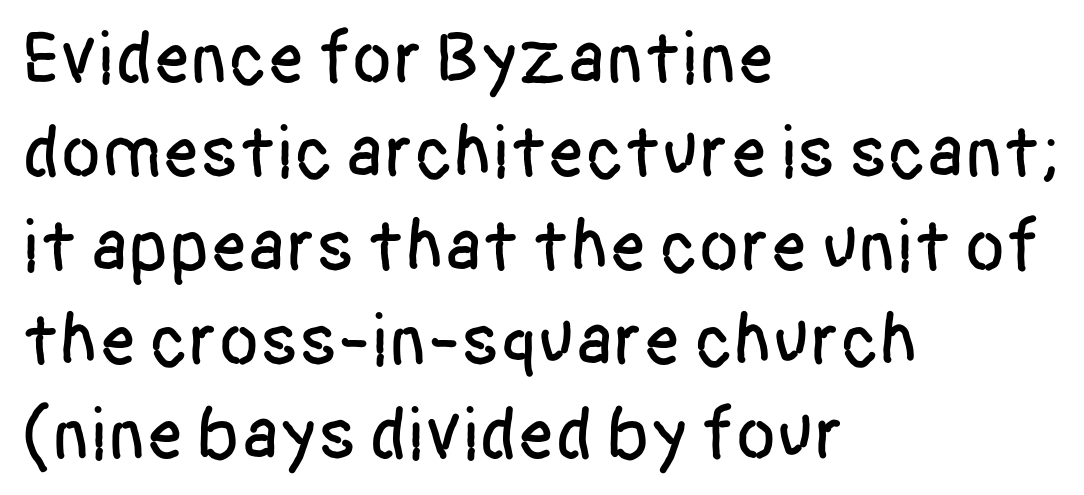
The image shows 74 px condensed sans-serif type, upright; set left-aligned, normal line spacing (1.27x), normal letter spacing, not underlined; low stroke contrast and a large x-height.
